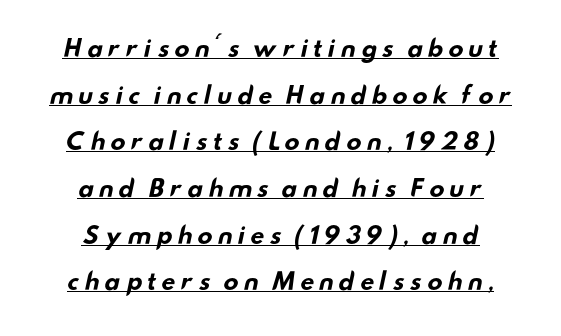
Q: Is the text bold? A: Yes.
Q: Is the text underlined? A: Yes.
Q: How is the paragraph aligned? A: Centered.
Q: Is the spacing between lines tight, normal or loose? A: Loose.
